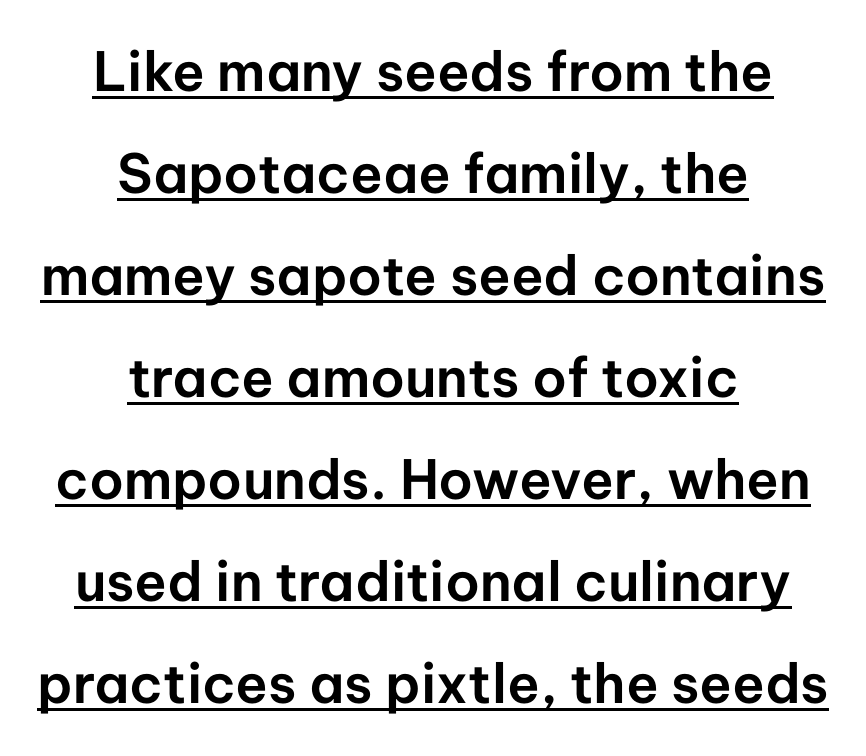
Q: Is the text italic (slanted)? A: No, it is upright.
Q: Is the typeface a serif or a sans-serif typeface? A: Sans-serif.
Q: Is the text underlined? A: Yes.
Q: How is the paragraph aligned? A: Centered.
Q: Is the spacing between letters normal or unusually wide? A: Normal.
Q: Width (condensed, normal, or wide)? A: Normal.
Q: Stroke contrast? A: Low.
Q: x-height? A: Medium.
Q: Monospaced? A: No.
